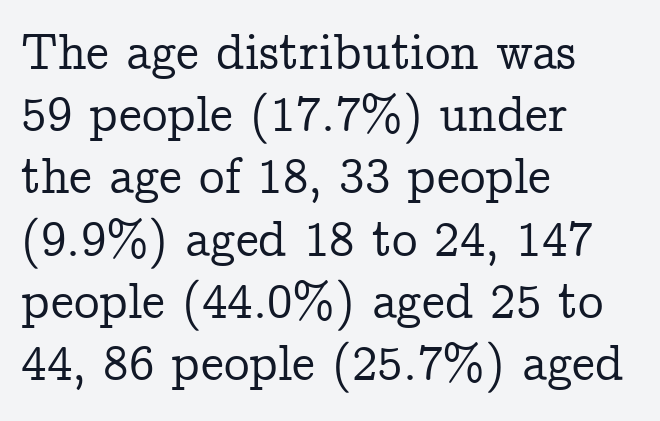
Q: Is the text italic (slanted)? A: No, it is upright.
Q: Is the typeface a serif or a sans-serif typeface? A: Serif.
Q: Is the text underlined? A: No.
Q: How is the paragraph aligned? A: Left-aligned.
Q: Is the spacing between letters normal or unusually wide? A: Normal.
Q: Width (condensed, normal, or wide)? A: Normal.
Q: Stroke contrast? A: Low.
Q: x-height? A: Medium.
Q: Monospaced? A: No.
